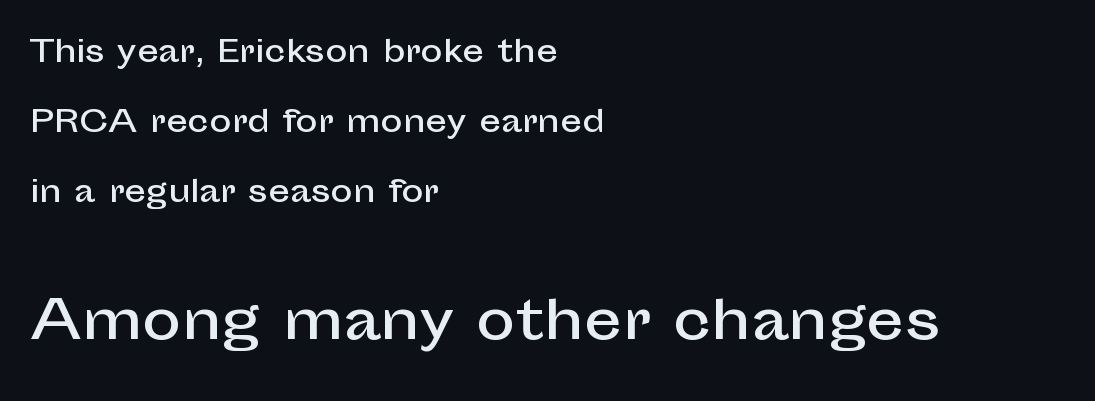
The passage shown begins with its smaller block and ends with its larger one. The type family on display is of the sans-serif kind. The face used here is rendered with its standard letterfit. Proportional: the letters do not fall into vertical columns.
